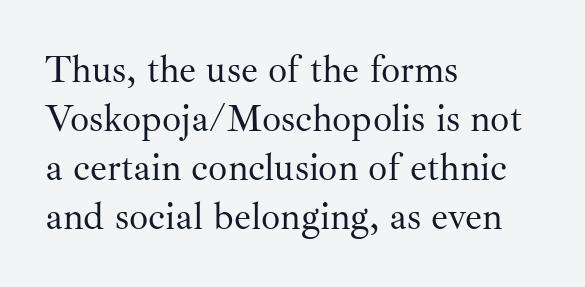
Q: Is the text bold? A: No.
Q: Is the text italic (slanted)? A: No, it is upright.
Q: Is the typeface a serif or a sans-serif typeface? A: Serif.
Q: Is the text underlined? A: No.
Q: How is the paragraph aligned? A: Left-aligned.
Q: Is the spacing between letters normal or unusually wide? A: Normal.
Q: Is the spacing between lines tight, normal or loose? A: Normal.
Q: Width (condensed, normal, or wide)? A: Normal.
Q: Stroke contrast? A: Medium.
Q: x-height? A: Small.
Q: Monospaced? A: No.
